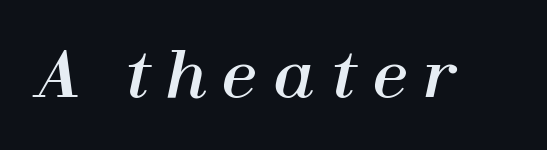
Is this a fixed-width face? No — the glyphs have proportional, varying widths. The typography opts for an oblique posture over an upright one. Descender tails drop into unmarked territory. Here the glyphs are tracked loosely, breaking word shapes into spaced letters.
